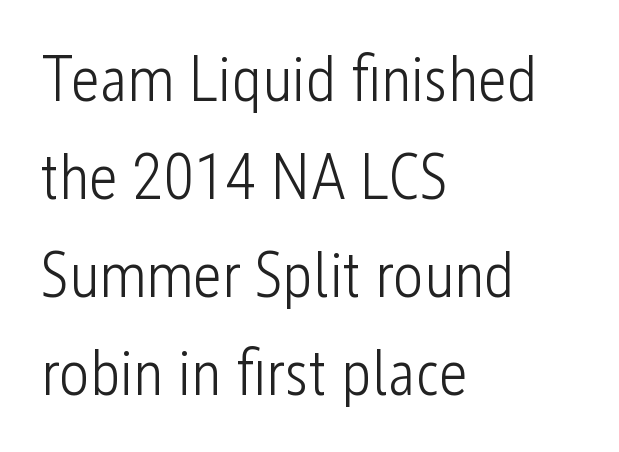
The image shows 64 px light, condensed sans-serif type, upright; set left-aligned, normal line spacing (1.53x), normal letter spacing, not underlined; low stroke contrast and a medium x-height.
